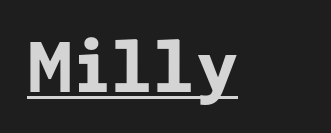
The specimen includes a rule beneath the text block's lines. It's the straight-up-and-down kind of type. What weight is shown? A full bold with thick strokes. Check where the strokes stop: nothing finishes them off — pure sans. Short note: letters normally spaced.
